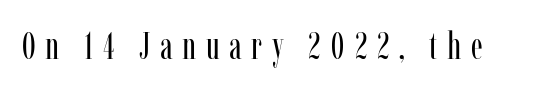
The image shows 38 px regular-weight, condensed serif type, upright; set unusually wide letter spacing (+0.25 em), not underlined; low stroke contrast and a medium x-height.
